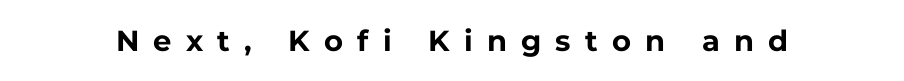
{"serif": "no", "italic": "no", "bold": "yes", "weight": "bold", "width": "normal", "stroke_contrast": "low", "x_height": "medium", "monospaced": "no", "underline": "no", "letter_spacing": "wide", "letter_spacing_em": 0.49, "glyph_px": 29}
